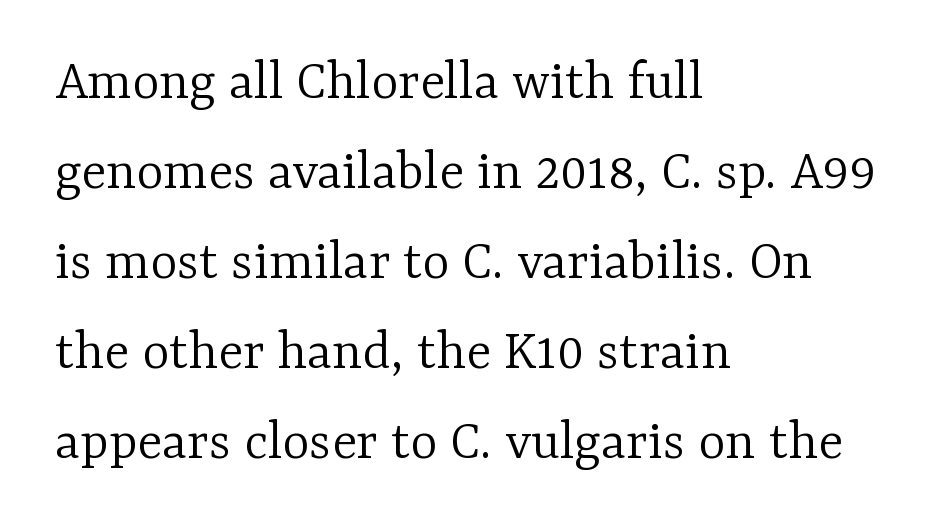
Q: Is the text bold? A: No.
Q: Is the text italic (slanted)? A: No, it is upright.
Q: Is the typeface a serif or a sans-serif typeface? A: Serif.
Q: Is the text underlined? A: No.
Q: How is the paragraph aligned? A: Left-aligned.
Q: Is the spacing between letters normal or unusually wide? A: Normal.
Q: Is the spacing between lines tight, normal or loose? A: Normal.
Q: Width (condensed, normal, or wide)? A: Normal.
Q: Stroke contrast? A: Low.
Q: x-height? A: Medium.
Q: Monospaced? A: No.
